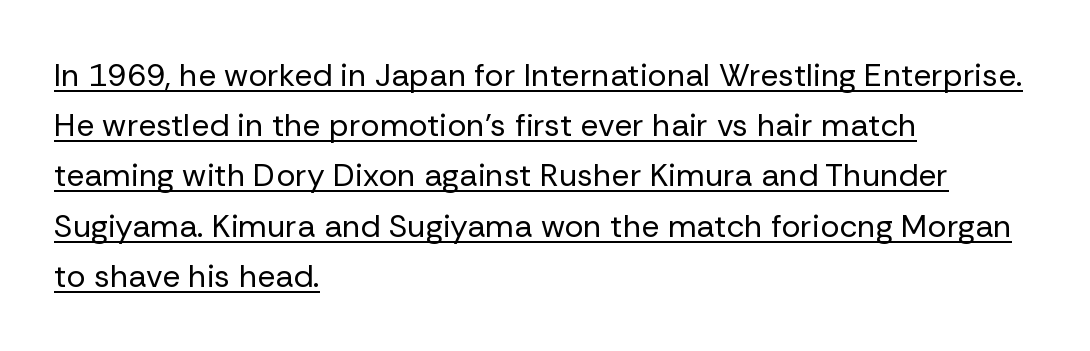
The image shows 32 px regular-weight sans-serif type, upright; set left-aligned, normal line spacing (1.57x), normal letter spacing, underlined; low stroke contrast and a medium x-height.
